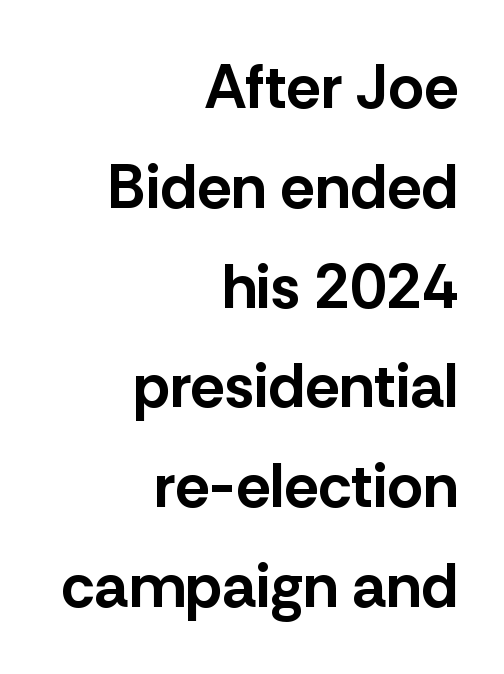
Regarding serifs, this sample does without them. The lines in this sample share a right terminus and differ only in where they begin. Students, observe: this is what conventionally led text looks like. Heft: maximum for text — a bold. Spacing verdict: proportional, widths tailored to each character.
